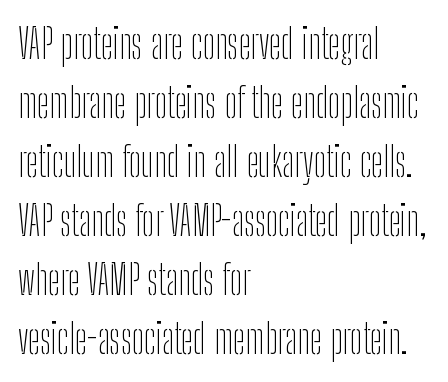
Q: Is the text bold? A: No.
Q: Is the text italic (slanted)? A: No, it is upright.
Q: Is the typeface a serif or a sans-serif typeface? A: Sans-serif.
Q: Is the text underlined? A: No.
Q: How is the paragraph aligned? A: Left-aligned.
Q: Is the spacing between letters normal or unusually wide? A: Normal.
Q: Is the spacing between lines tight, normal or loose? A: Normal.
Q: Width (condensed, normal, or wide)? A: Condensed.
Q: Stroke contrast? A: Low.
Q: x-height? A: Medium.
Q: Monospaced? A: No.
